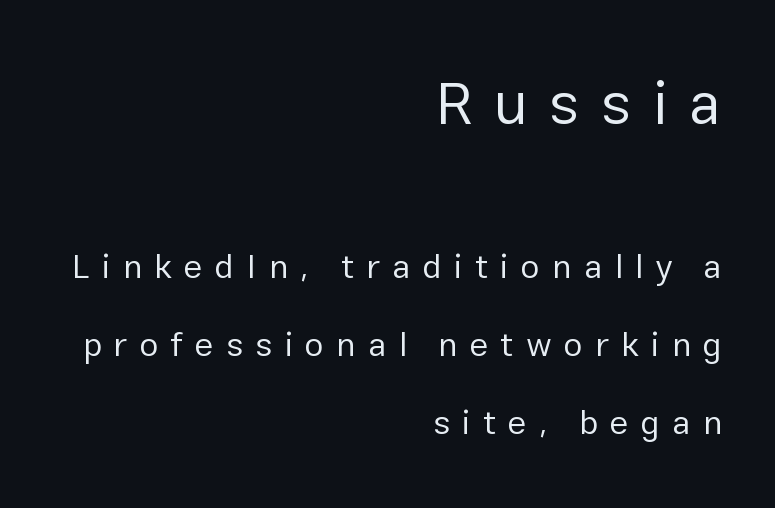
The image shows 60 px regular-weight sans-serif type, upright; set right-aligned, loose line spacing (2.29x), unusually wide letter spacing (+0.36 em), not underlined; the first (top) block is 1.76x larger; low stroke contrast and a medium x-height.
